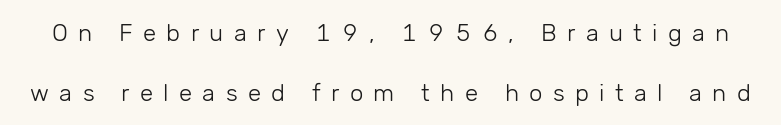
The image shows 24 px text type, upright; set loose line spacing (2.5x), unusually wide letter spacing (+0.43 em), not underlined.
